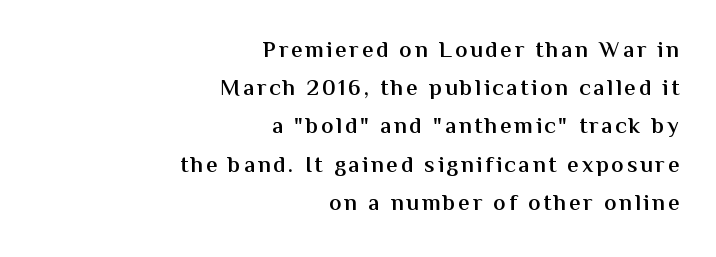
It's the straight-up-and-down kind of type. A flush-right, rag-left setting is used for this passage. Baseline-to-baseline distance is the conventional proportion of letter height. A bare baseline throughout the passage.
